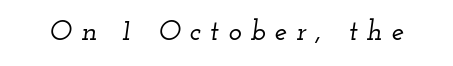
The image shows 28 px wide serif type, italic (leaning right); set unusually wide letter spacing (+0.33 em), not underlined; low stroke contrast and a small x-height.
